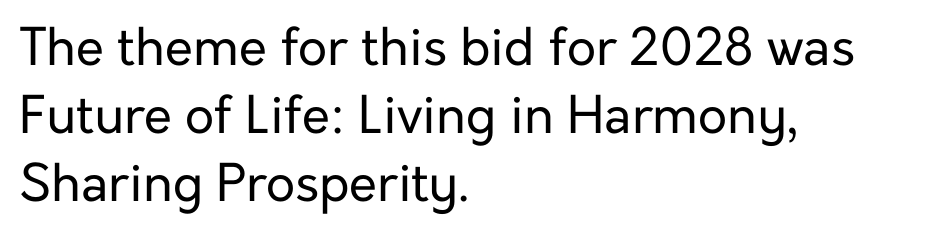
Q: Is the text bold? A: No.
Q: Is the text italic (slanted)? A: No, it is upright.
Q: Is the typeface a serif or a sans-serif typeface? A: Sans-serif.
Q: Is the text underlined? A: No.
Q: How is the paragraph aligned? A: Left-aligned.
Q: Is the spacing between letters normal or unusually wide? A: Normal.
Q: Is the spacing between lines tight, normal or loose? A: Normal.
Q: Width (condensed, normal, or wide)? A: Normal.
Q: Stroke contrast? A: Low.
Q: x-height? A: Medium.
Q: Monospaced? A: No.
